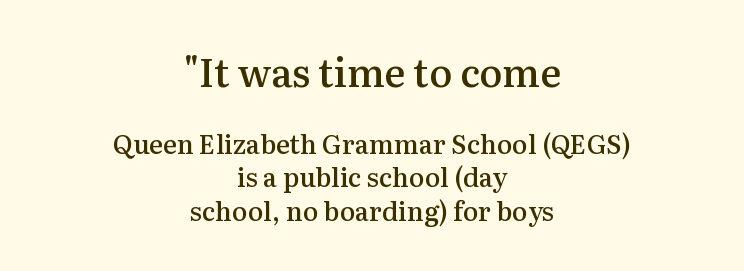
The lines sit at an ordinary, default distance from one another. The area under the type is left untouched. The typesetting leans somewhat heavy: a semibold. Note the varied advance widths — an 'i' is clearly narrower than an 'm'.
